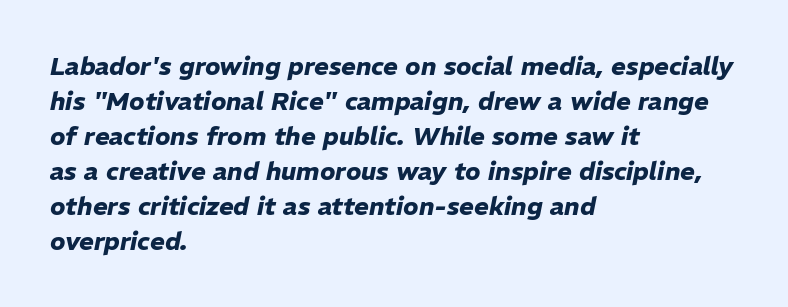
{"italic": "yes", "lean": "right", "slant_degrees": 11, "bold": "yes", "underline": "no", "align": "left", "line_spacing": "normal", "line_spacing_ratio": 1.4, "letter_spacing": "normal", "letter_spacing_em": 0.0, "glyph_px": 25}
